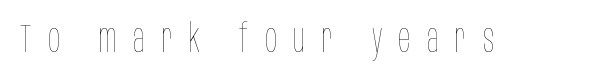
The image shows 40 px thin, condensed type, upright; set unusually wide letter spacing (+0.41 em), not underlined; low stroke contrast and a large x-height.
